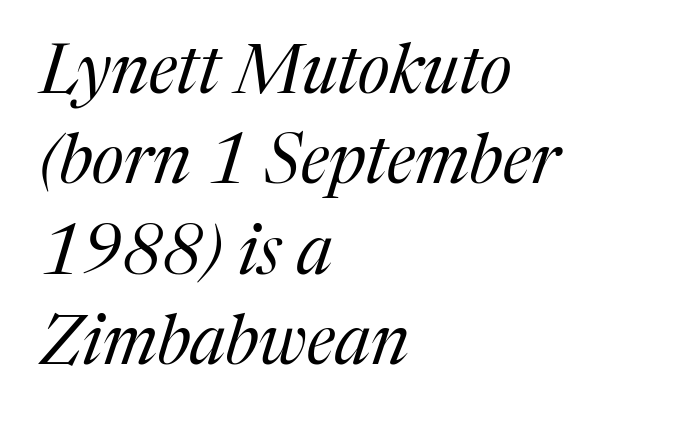
Q: Is the text bold? A: No.
Q: Is the text italic (slanted)? A: Yes, it leans right by about 17 degrees.
Q: Is the typeface a serif or a sans-serif typeface? A: Serif.
Q: Is the text underlined? A: No.
Q: How is the paragraph aligned? A: Left-aligned.
Q: Is the spacing between letters normal or unusually wide? A: Normal.
Q: Is the spacing between lines tight, normal or loose? A: Normal.
Q: Width (condensed, normal, or wide)? A: Normal.
Q: Stroke contrast? A: Medium.
Q: x-height? A: Medium.
Q: Monospaced? A: No.
